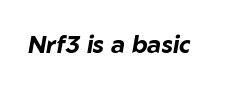
Q: Is the text bold? A: Yes.
Q: Is the text italic (slanted)? A: Yes, it leans right by about 10 degrees.
Q: Is the text underlined? A: No.
Q: Is the spacing between letters normal or unusually wide? A: Normal.
